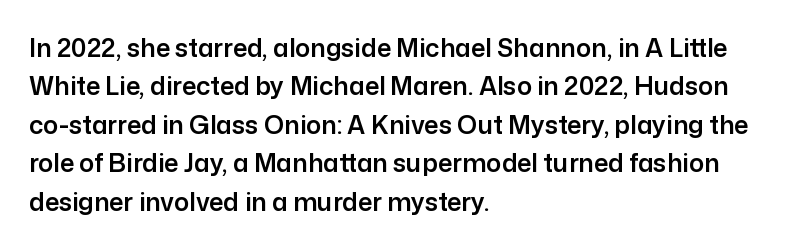
The image shows 25 px text type, upright; set left-aligned, normal line spacing (1.54x), normal letter spacing, not underlined.
